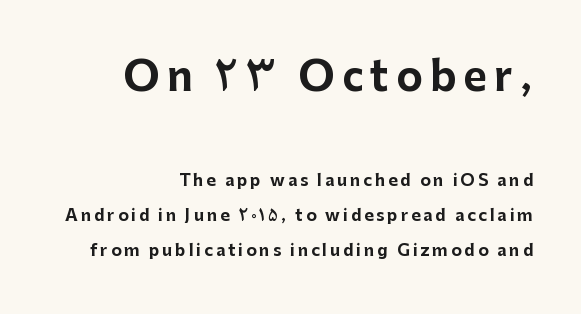
The image shows 40 px bold sans-serif type, upright; set right-aligned, loose line spacing (2.2x), not underlined; the first (top) block is 2.5x larger; low stroke contrast and a medium x-height.
